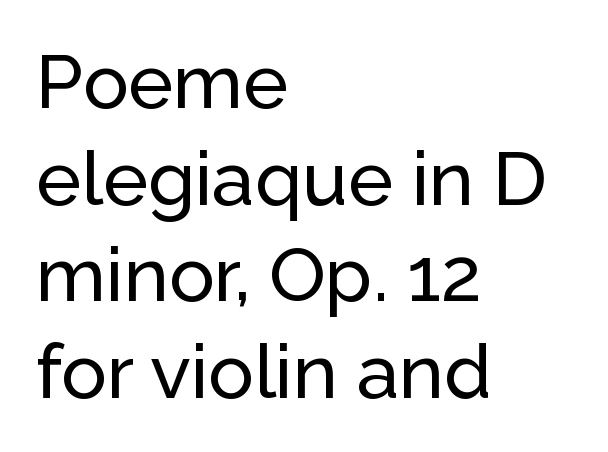
Rendered with straight, roman letterforms. The string is rendered with underlining switched off. Visually the block forms a straight wall on the left and a jagged coastline on the right. What's the leading like? Ordinary, nothing unusual. Is this a sans? Yes — the strokes have no serifs.
